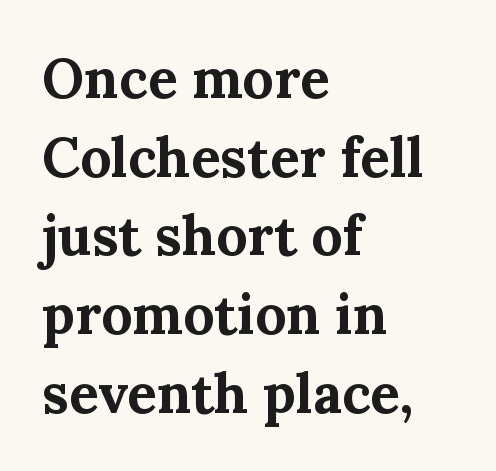
The image shows 55 px bold serif type, upright; set left-aligned, normal line spacing (1.43x), normal letter spacing, not underlined; medium stroke contrast and a medium x-height.
